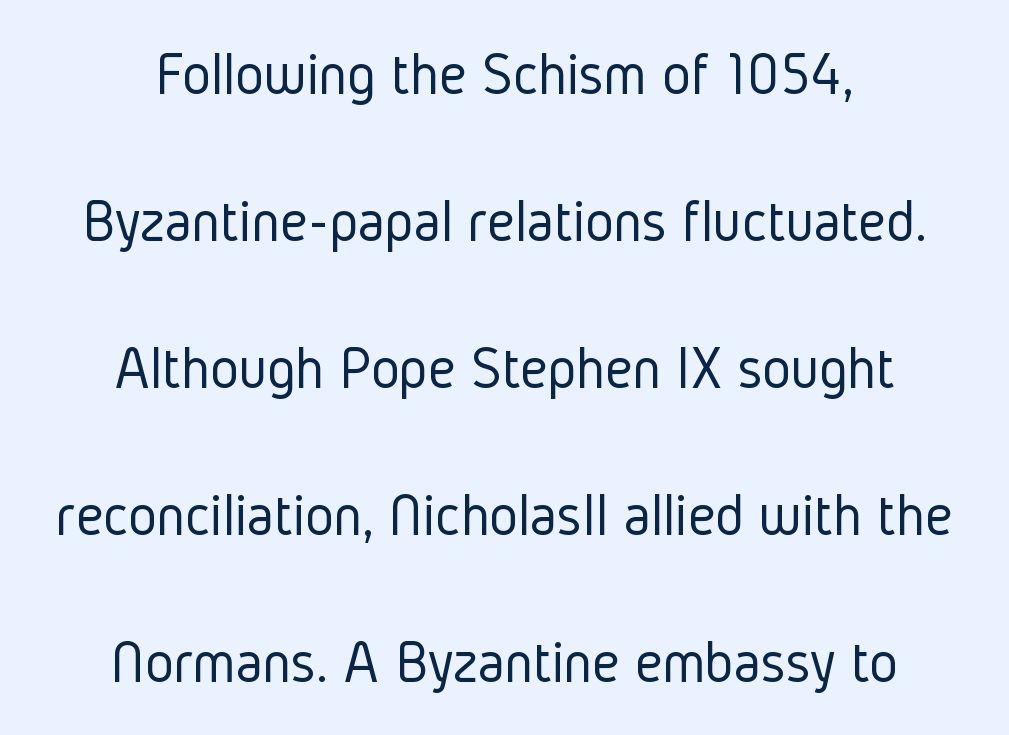
{"serif": "no", "italic": "no", "bold": "no", "weight": "light", "width": "condensed", "stroke_contrast": "low", "x_height": "medium", "monospaced": "no", "underline": "no", "align": "center", "line_spacing": "loose", "line_spacing_ratio": 2.41, "letter_spacing": "normal", "letter_spacing_em": 0.0, "glyph_px": 61}
